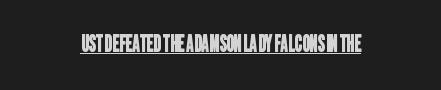
{"underline": "yes", "align": "center", "letter_spacing": "normal", "letter_spacing_em": 0.0, "glyph_px": 23}
